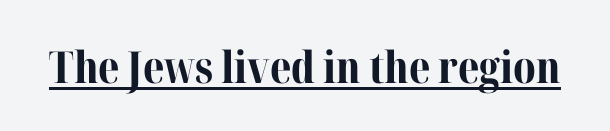
Q: Is the text bold? A: Yes.
Q: Is the text italic (slanted)? A: No, it is upright.
Q: Is the typeface a serif or a sans-serif typeface? A: Serif.
Q: Is the text underlined? A: Yes.
Q: Is the spacing between letters normal or unusually wide? A: Normal.
Q: Width (condensed, normal, or wide)? A: Normal.
Q: Stroke contrast? A: Medium.
Q: x-height? A: Medium.
Q: Monospaced? A: No.
